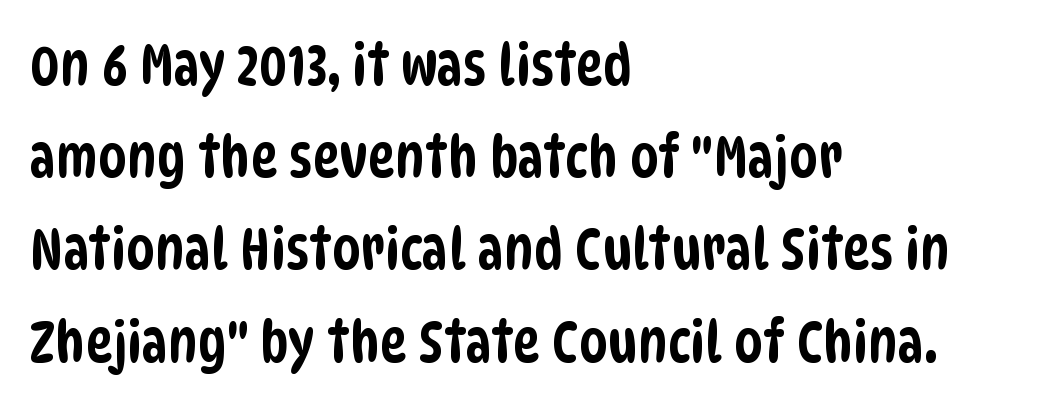
Any mark beneath the type? The region is blank. The face used here is proportionally spaced, like ordinary book or web type. The face used here is a sans, in the tradition of grotesques and geometrics. Baseline-to-baseline distance is the conventional proportion of letter height. Compared with a centered layout, this one pins lines to the left instead.
